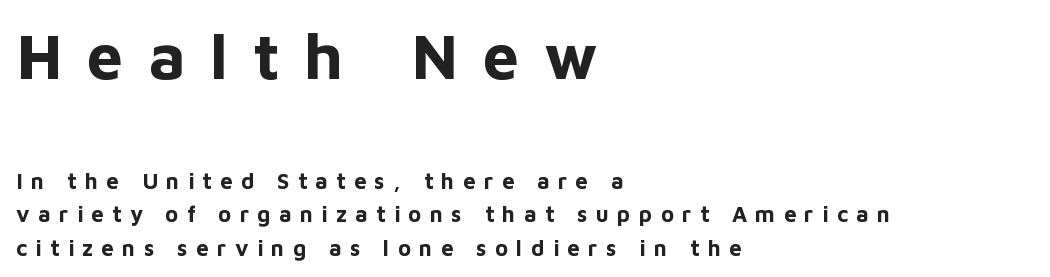
Q: Is the text bold? A: Yes.
Q: Is the text italic (slanted)? A: No, it is upright.
Q: Is the typeface a serif or a sans-serif typeface? A: Sans-serif.
Q: Is the text underlined? A: No.
Q: How is the paragraph aligned? A: Left-aligned.
Q: Is the spacing between letters normal or unusually wide? A: Unusually wide.
Q: Is the spacing between lines tight, normal or loose? A: Normal.
Q: Which block of text is set in a larger size, the first (top) or the second (bottom)? A: The first (top) one.
Q: Width (condensed, normal, or wide)? A: Normal.
Q: Stroke contrast? A: Low.
Q: x-height? A: Medium.
Q: Monospaced? A: No.
